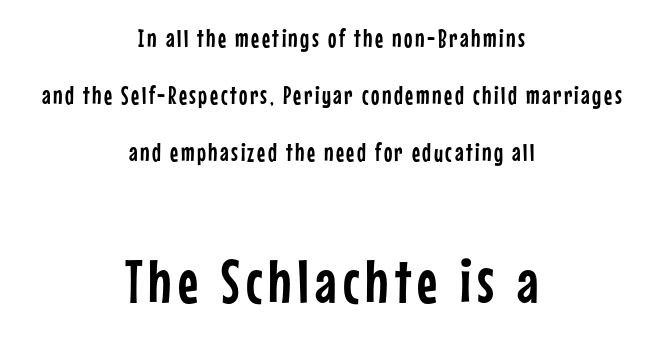
One-word summary of the alignment: center. Posture: straight, roman, zero tilt. Scale increases going downward across the two blocks. The line-height multiplier appears high, well above default.
